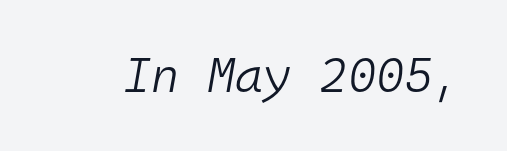
Weight: in the light-to-regular range. This sample uses plain, unmodified letter spacing. Here the designer chose a console-style face with uniform glyph widths. The lettering tilts uniformly, giving the passage an italic look. Honestly, there is no underline to notice here at all.
